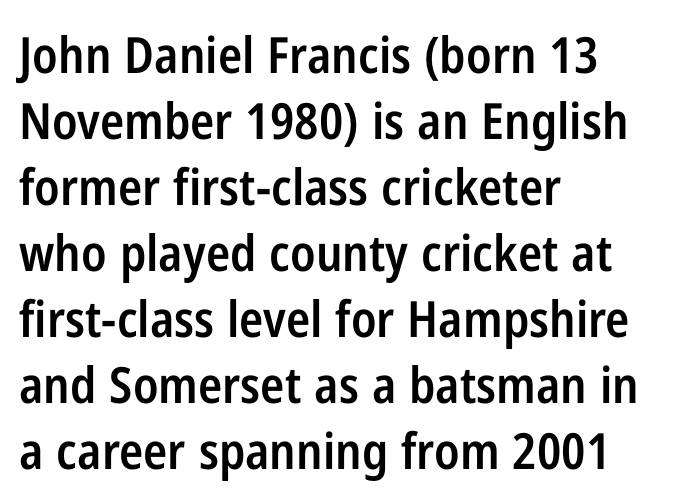
Q: Is the text bold? A: Semi-bold.
Q: Is the text italic (slanted)? A: No, it is upright.
Q: Is the typeface a serif or a sans-serif typeface? A: Sans-serif.
Q: Is the text underlined? A: No.
Q: How is the paragraph aligned? A: Left-aligned.
Q: Is the spacing between letters normal or unusually wide? A: Normal.
Q: Is the spacing between lines tight, normal or loose? A: Normal.
Q: Width (condensed, normal, or wide)? A: Condensed.
Q: Stroke contrast? A: Low.
Q: x-height? A: Medium.
Q: Monospaced? A: No.
